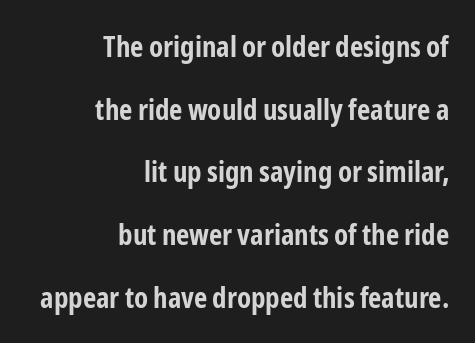
Q: Is the text bold? A: Yes.
Q: Is the text italic (slanted)? A: No, it is upright.
Q: Is the typeface a serif or a sans-serif typeface? A: Sans-serif.
Q: Is the text underlined? A: No.
Q: How is the paragraph aligned? A: Right-aligned.
Q: Is the spacing between letters normal or unusually wide? A: Normal.
Q: Is the spacing between lines tight, normal or loose? A: Loose.
Q: Width (condensed, normal, or wide)? A: Condensed.
Q: Stroke contrast? A: Low.
Q: x-height? A: Medium.
Q: Monospaced? A: No.
